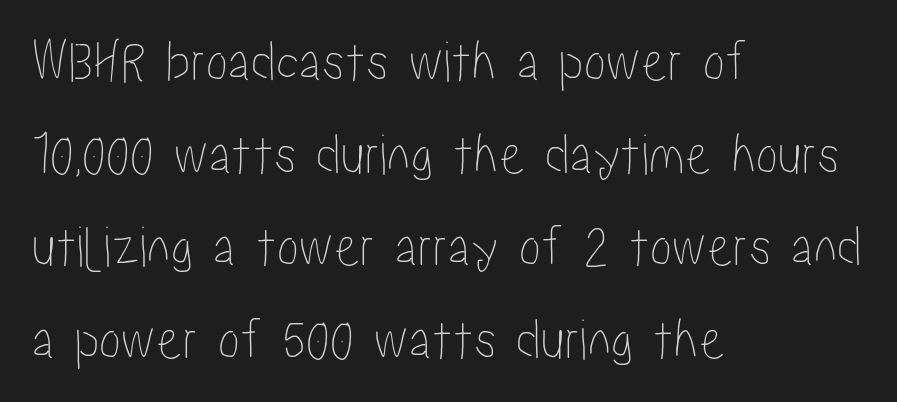
The image shows 59 px condensed type, upright; set left-aligned, normal line spacing (1.57x), normal letter spacing, not underlined; low stroke contrast and a medium x-height.
